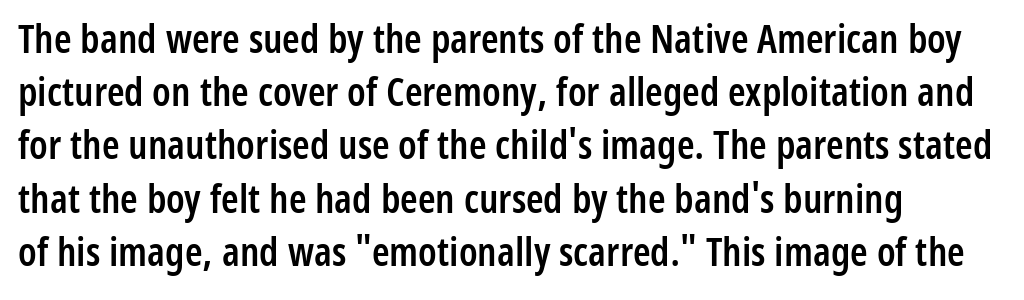
Q: Is the text bold? A: Semi-bold.
Q: Is the text italic (slanted)? A: No, it is upright.
Q: Is the typeface a serif or a sans-serif typeface? A: Sans-serif.
Q: Is the text underlined? A: No.
Q: How is the paragraph aligned? A: Left-aligned.
Q: Is the spacing between letters normal or unusually wide? A: Normal.
Q: Is the spacing between lines tight, normal or loose? A: Normal.
Q: Width (condensed, normal, or wide)? A: Condensed.
Q: Stroke contrast? A: Low.
Q: x-height? A: Medium.
Q: Monospaced? A: No.
